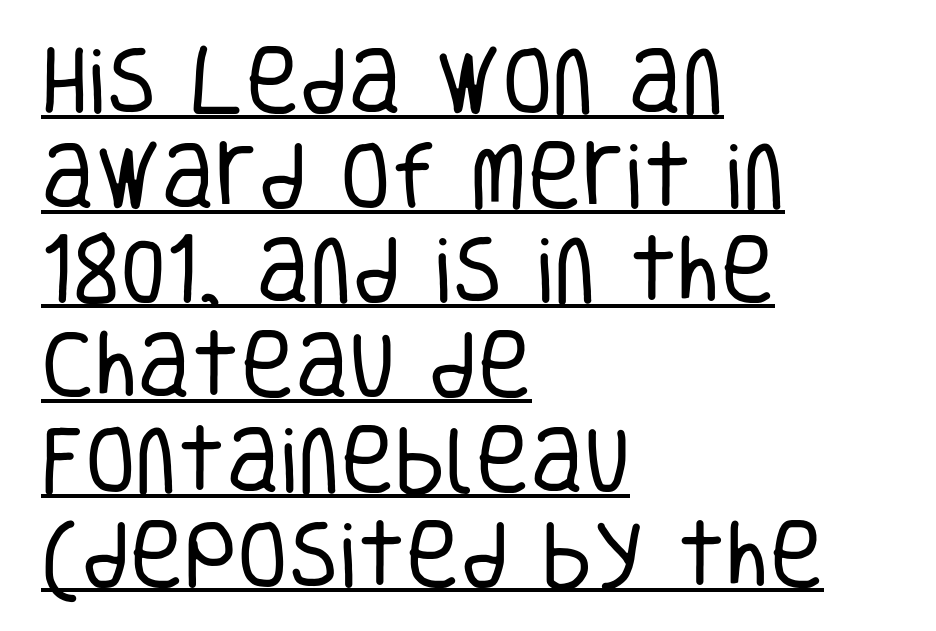
The image shows 74 px regular-weight, condensed sans-serif type, upright; set left-aligned, normal line spacing (1.28x), normal letter spacing, underlined; low stroke contrast and a large x-height.
